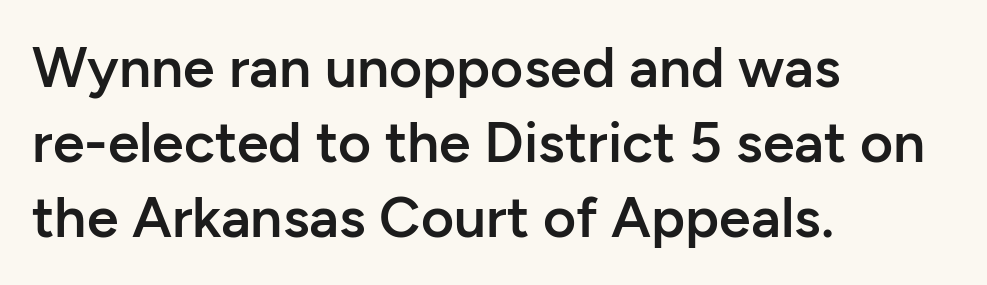
{"serif": "no", "italic": "no", "bold": "semi", "weight": "semibold", "width": "normal", "stroke_contrast": "low", "x_height": "medium", "monospaced": "no", "underline": "no", "align": "left", "line_spacing": "normal", "line_spacing_ratio": 1.32, "letter_spacing": "normal", "letter_spacing_em": 0.0, "glyph_px": 57}
